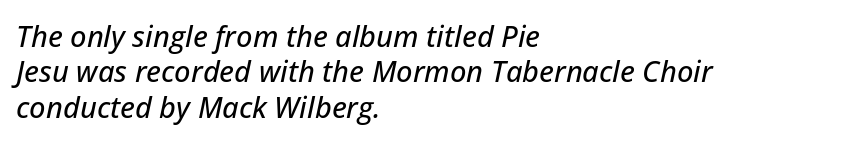
The image shows 29 px text type, italic (leaning right); set left-aligned, line spacing 1.22x, normal letter spacing, not underlined; low stroke contrast and a medium x-height.
